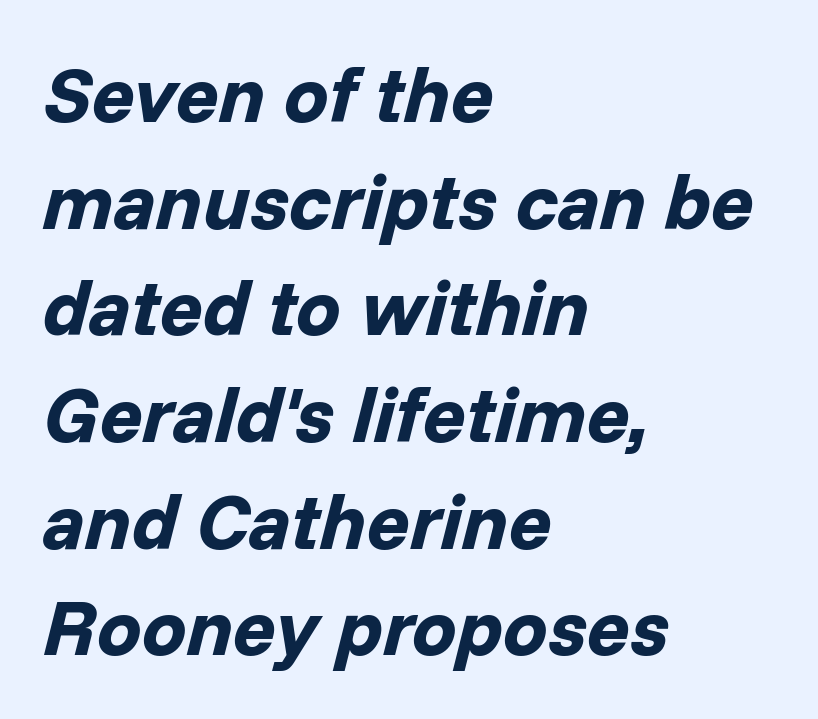
The image shows 79 px bold type, italic (leaning right); set left-aligned, normal line spacing (1.35x), normal letter spacing, not underlined; low stroke contrast and a medium x-height.
